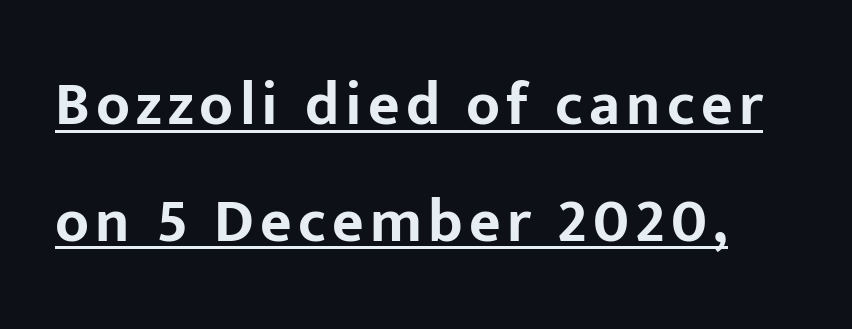
This sample trades compactness for vertical openness between lines. Every stem runs plumb, perpendicular to the baseline. Think of a printed novel: that variable character pitch is what you see here. Decoration check: the copy is underlined.
